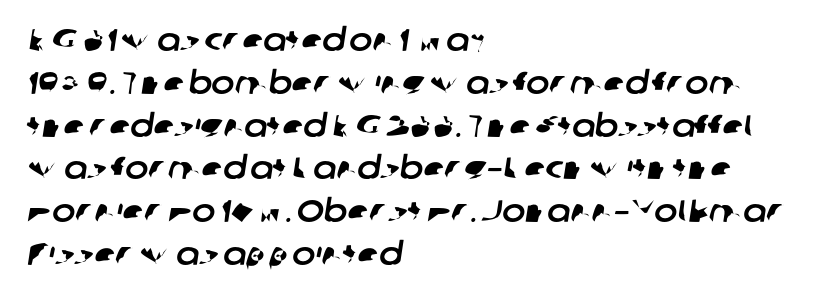
Q: Is the typeface a serif or a sans-serif typeface? A: Sans-serif.
Q: Is the text underlined? A: No.
Q: How is the paragraph aligned? A: Left-aligned.
Q: Is the spacing between letters normal or unusually wide? A: Normal.
Q: Is the spacing between lines tight, normal or loose? A: Normal.
Q: Width (condensed, normal, or wide)? A: Normal.
Q: Stroke contrast? A: Low.
Q: x-height? A: Medium.
Q: Monospaced? A: No.
